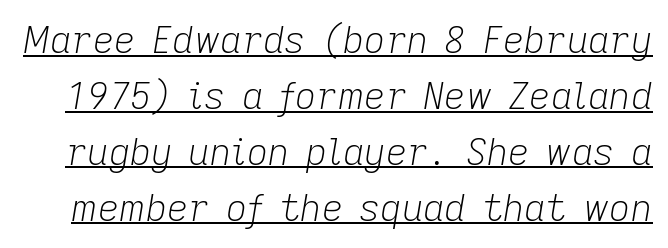
Q: Is the text bold? A: No.
Q: Is the text italic (slanted)? A: Yes, it leans right by about 9 degrees.
Q: Is the text underlined? A: Yes.
Q: Is the spacing between letters normal or unusually wide? A: Normal.
Q: Is the spacing between lines tight, normal or loose? A: Normal.
Q: Width (condensed, normal, or wide)? A: Normal.
Q: Stroke contrast? A: Low.
Q: x-height? A: Medium.
Q: Monospaced? A: No.
